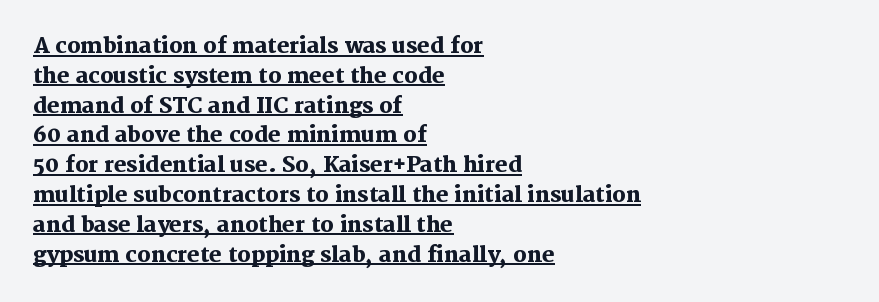
Q: Is the text bold? A: Yes.
Q: Is the text italic (slanted)? A: No, it is upright.
Q: Is the text underlined? A: Yes.
Q: How is the paragraph aligned? A: Left-aligned.
Q: Is the spacing between letters normal or unusually wide? A: Normal.
Q: Is the spacing between lines tight, normal or loose? A: Normal.
